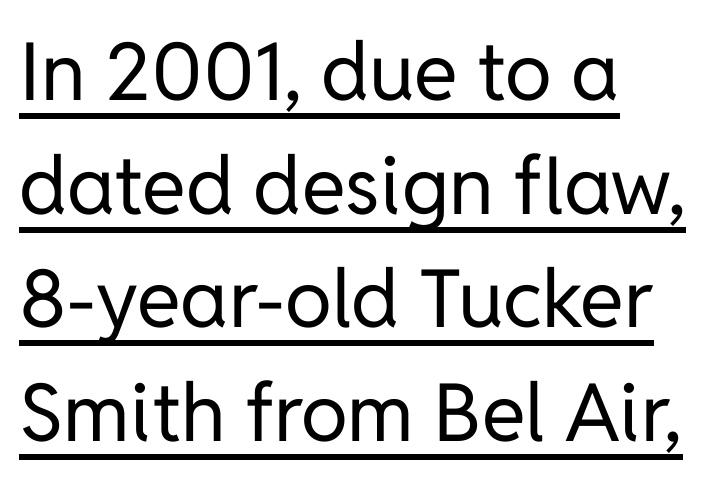
The image shows 80 px regular-weight sans-serif type, upright; set left-aligned, normal line spacing (1.42x), normal letter spacing, underlined; low stroke contrast and a medium x-height.
